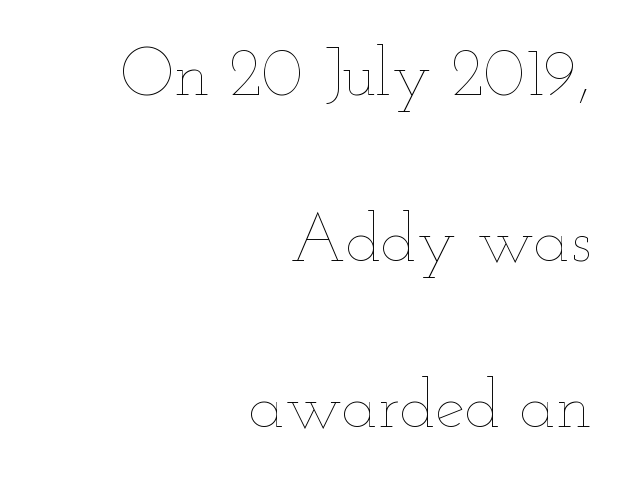
Italic? Not at all — the glyphs are vertical. In terms of letterspacing, this is plain default setting. The vertical gap from one line to the next is large. Descender tails drop into unmarked territory. Do the characters align in a grid? No, the font is proportional. Stems here are at most as thick as an everyday book face.
